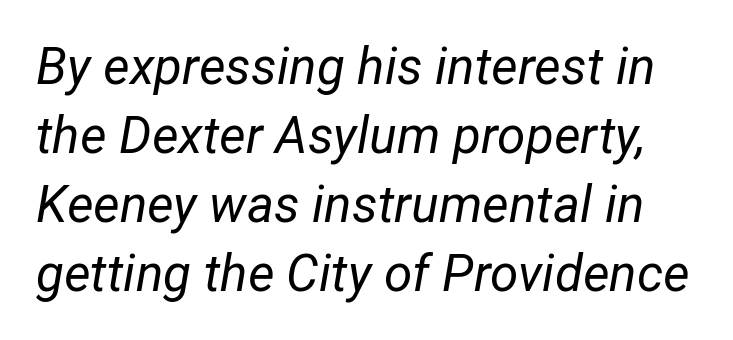
This sample uses an oblique cut, with every glyph tilted off the vertical. The space directly below the letters is spotless. Think of a printed novel: that variable character pitch is what you see here. Honestly, the row spacing looks completely unremarkable.
